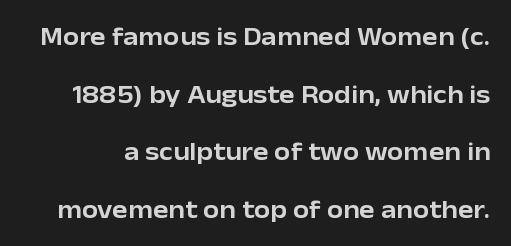
{"italic": "no", "underline": "no", "line_spacing": "loose", "line_spacing_ratio": 2.22, "letter_spacing": "normal", "letter_spacing_em": 0.0, "glyph_px": 26}
